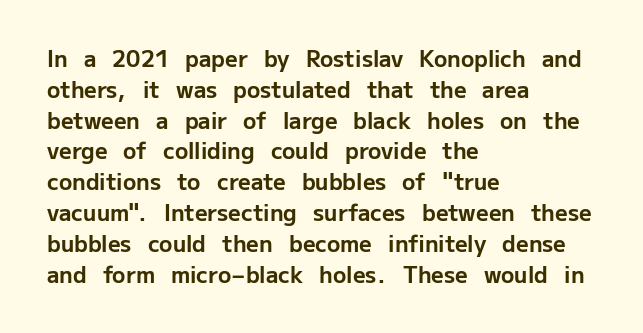
No italicization has been applied; the sample stays upright. The line-height multiplier appears to be the usual default. The face used here has the dense, thick strokes of a bold. Clear beneath every line of the passage. Each word holds together tightly as a unit, with standard inter-letter gaps. The typesetter chose a ragged-right arrangement here.
